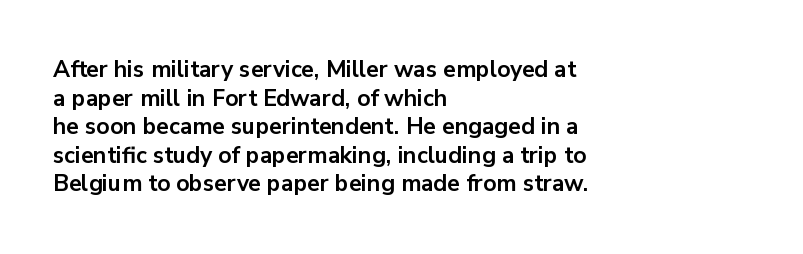
The image shows 23 px bold type, upright; set left-aligned, line spacing 1.24x, normal letter spacing, not underlined.
